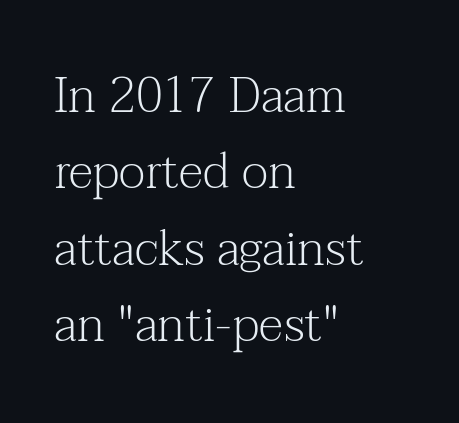
Look at the tracking — it's just the regular setting, nothing added. This is serif lettering, the kind often seen in printed books. The ragged edge is on the right, which tells us the setting is flush left. Plain, unruled lines of type.
